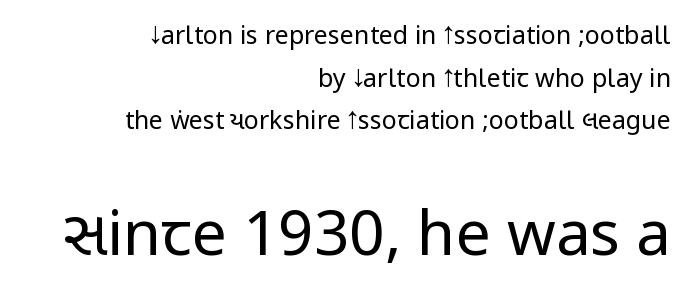
A bare baseline throughout the passage. The designer went with a sans here, leaving each stem footless. Character size in the trailing block exceeds that of the leading block. Look at the tracking — it's just the regular setting, nothing added. The rendering anchors every line to the right-hand side. Posture: straight, roman, zero tilt.
